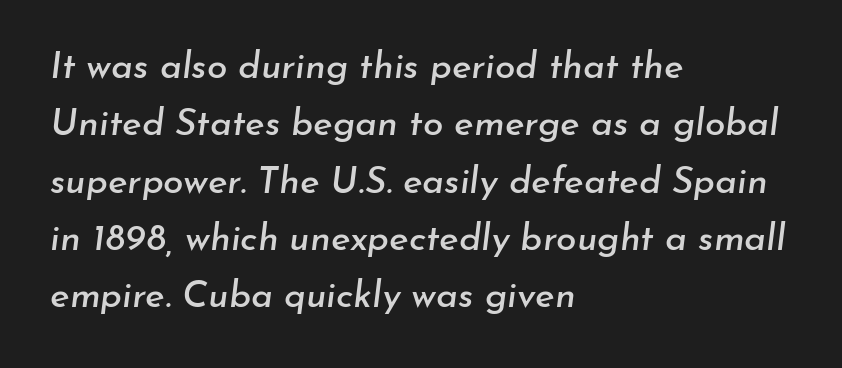
Q: Is the text italic (slanted)? A: Yes, it leans right by about 7 degrees.
Q: Is the text underlined? A: No.
Q: How is the paragraph aligned? A: Left-aligned.
Q: Is the spacing between letters normal or unusually wide? A: Normal.
Q: Is the spacing between lines tight, normal or loose? A: Normal.
Q: Width (condensed, normal, or wide)? A: Normal.
Q: Stroke contrast? A: Low.
Q: x-height? A: Small.
Q: Monospaced? A: No.
